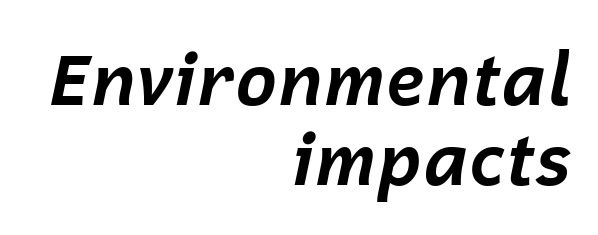
The face used here is rendered with its standard letterfit. Has an underline been added? It has not. Observe the lean: these are italic letterforms. How would I describe the line gaps? Narrow and economical. The strokes are fattened all the way to bold.
